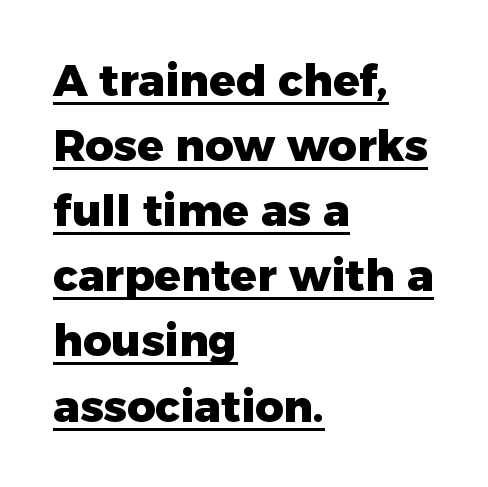
The image shows 44 px heavy sans-serif type, upright; set left-aligned, normal line spacing (1.48x), normal letter spacing, underlined; low stroke contrast and a medium x-height.
